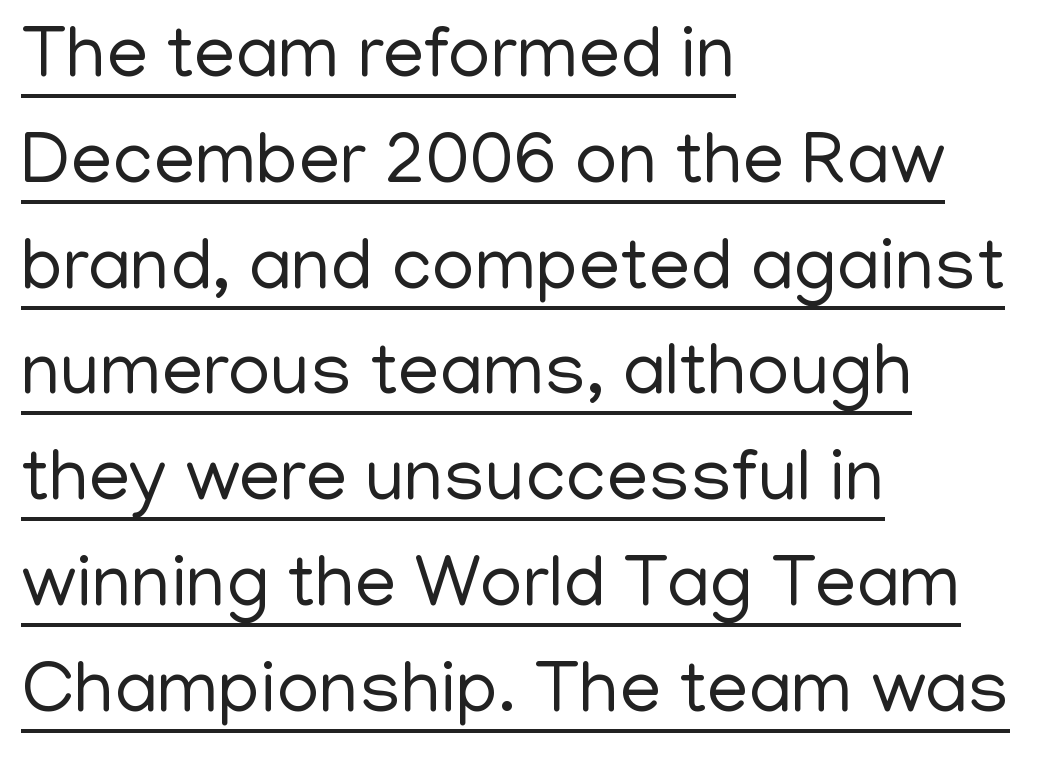
The image shows 74 px regular-weight sans-serif type, upright; set left-aligned, normal line spacing (1.43x), normal letter spacing, underlined; low stroke contrast and a medium x-height.
